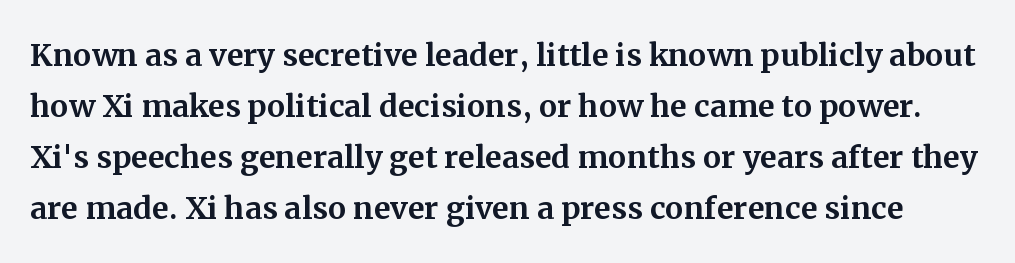
{"serif": "yes", "italic": "no", "width": "normal", "stroke_contrast": "medium", "x_height": "medium", "monospaced": "no", "underline": "no", "line_spacing_ratio": 1.24, "letter_spacing": "normal", "letter_spacing_em": 0.0, "glyph_px": 41}
